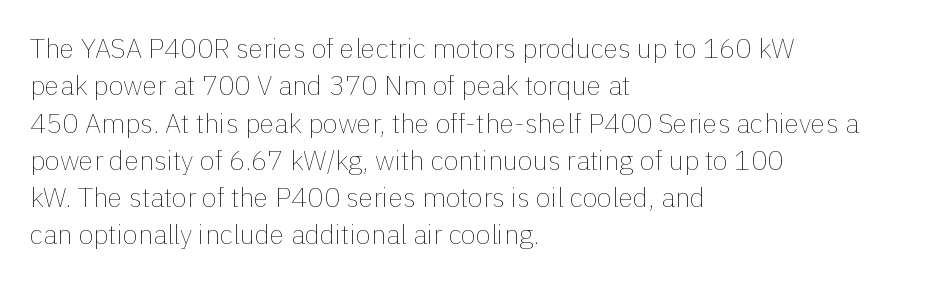
Q: Is the text bold? A: No.
Q: Is the text italic (slanted)? A: No, it is upright.
Q: Is the text underlined? A: No.
Q: How is the paragraph aligned? A: Left-aligned.
Q: Is the spacing between letters normal or unusually wide? A: Normal.
Q: Is the spacing between lines tight, normal or loose? A: Normal.
